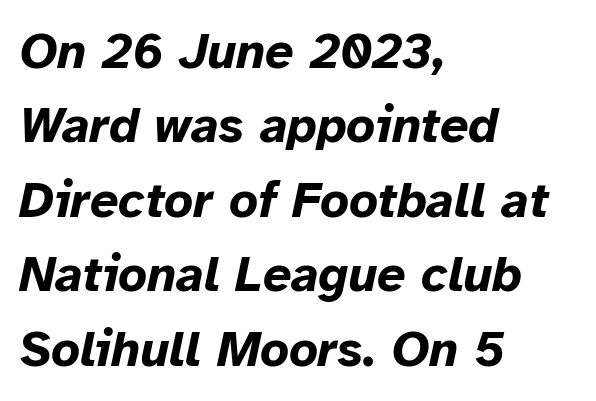
Q: Is the text bold? A: Yes.
Q: Is the text italic (slanted)? A: Yes, it leans right by about 12 degrees.
Q: Is the text underlined? A: No.
Q: How is the paragraph aligned? A: Left-aligned.
Q: Is the spacing between letters normal or unusually wide? A: Normal.
Q: Is the spacing between lines tight, normal or loose? A: Normal.
Q: Width (condensed, normal, or wide)? A: Normal.
Q: Stroke contrast? A: Low.
Q: x-height? A: Medium.
Q: Monospaced? A: No.
